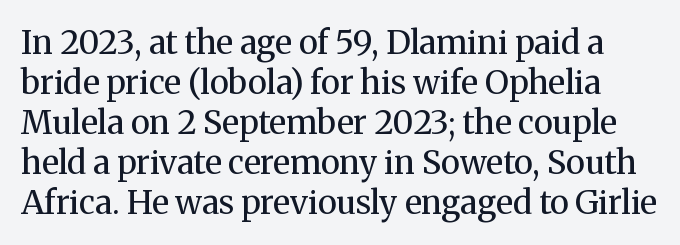
{"serif": "yes", "italic": "no", "bold": "no", "weight": "regular", "width": "normal", "stroke_contrast": "medium", "x_height": "medium", "monospaced": "no", "underline": "no", "line_spacing_ratio": 1.21, "letter_spacing": "normal", "letter_spacing_em": 0.0, "glyph_px": 33}
